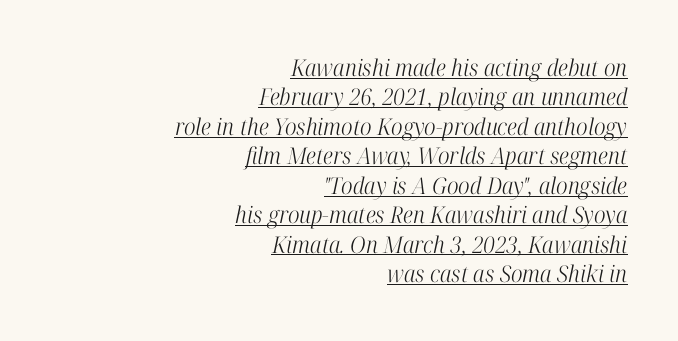
The face used here has a pronounced slope to its letters. The face used here appears with an underline applied. In terms of leading, this rendering sits right in the middle. Letter spacing: default. The lines are quadded right.
